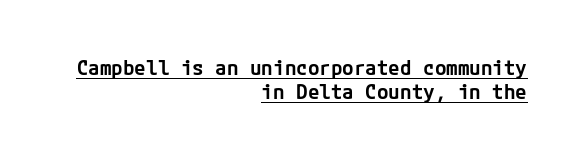
Notice how the stems are strictly vertical — no italics here. Whoever set this chose condensed vertical rhythm over breathing room. Emphasis by weight is partial: semibold. Honestly, the letter spacing is just normal — you wouldn't notice it.
